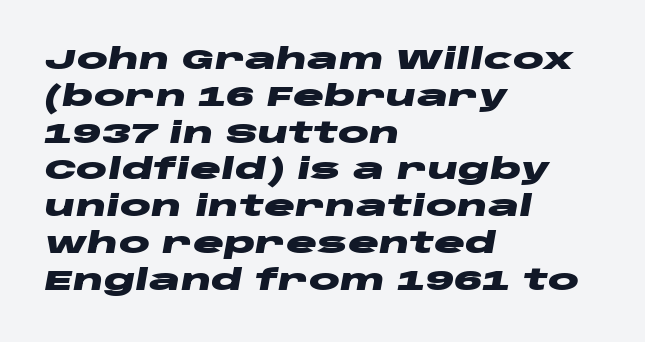
{"italic": "yes", "lean": "right", "slant_degrees": 10, "bold": "yes", "weight": "heavy", "width": "wide", "stroke_contrast": "low", "x_height": "large", "monospaced": "no", "underline": "no", "align": "left", "line_spacing": "normal", "line_spacing_ratio": 1.27, "letter_spacing": "normal", "letter_spacing_em": 0.0, "glyph_px": 29}
